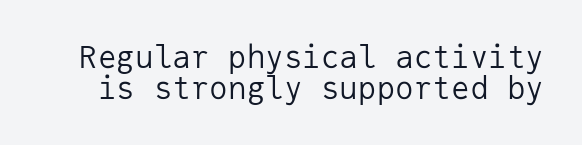
Q: Is the text bold? A: No.
Q: Is the text italic (slanted)? A: No, it is upright.
Q: Is the typeface a serif or a sans-serif typeface? A: Sans-serif.
Q: Is the text underlined? A: No.
Q: Is the spacing between letters normal or unusually wide? A: Normal.
Q: Is the spacing between lines tight, normal or loose? A: Tight.
Q: Width (condensed, normal, or wide)? A: Normal.
Q: Stroke contrast? A: Low.
Q: x-height? A: Medium.
Q: Monospaced? A: Yes.
